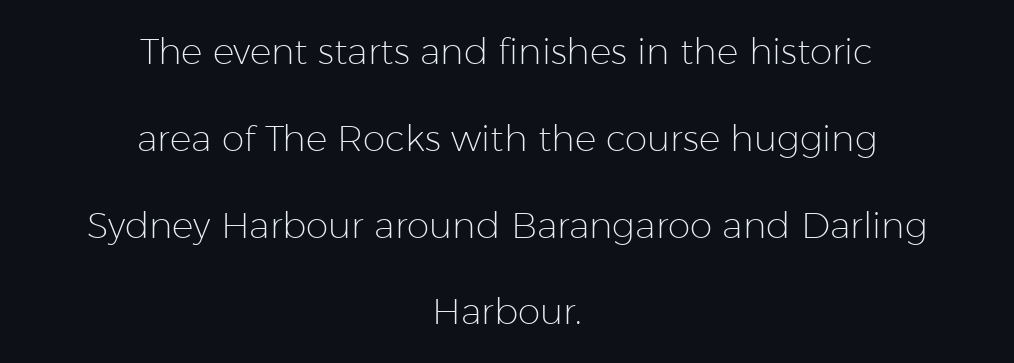
The image shows 36 px light sans-serif type, upright; set centered, loose line spacing (2.41x), normal letter spacing, not underlined; low stroke contrast and a medium x-height.
